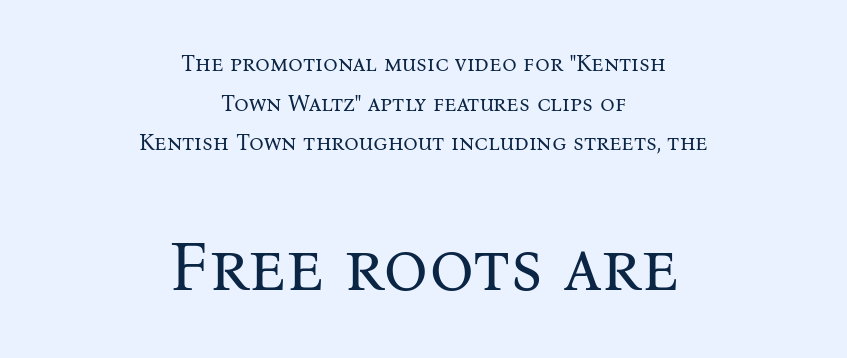
Bigger letters appear in the bottom chunk; the top chunk is reduced. This rendering features lettering with no underline. The weight would be labelled regular, book, light, or lighter still. Here the designer chose a conventional face with non-uniform glyph widths. The gaps between neighbouring characters are ordinary and unremarkable. The lettering holds an erect, upright posture throughout.
